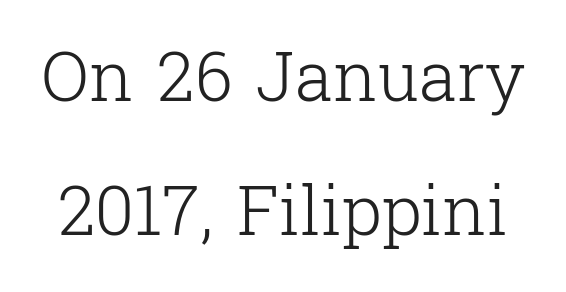
{"serif": "yes", "italic": "no", "bold": "no", "weight": "light", "width": "normal", "stroke_contrast": "low", "x_height": "medium", "monospaced": "no", "underline": "no", "line_spacing": "loose", "line_spacing_ratio": 1.94, "letter_spacing": "normal", "letter_spacing_em": 0.0, "glyph_px": 69}
